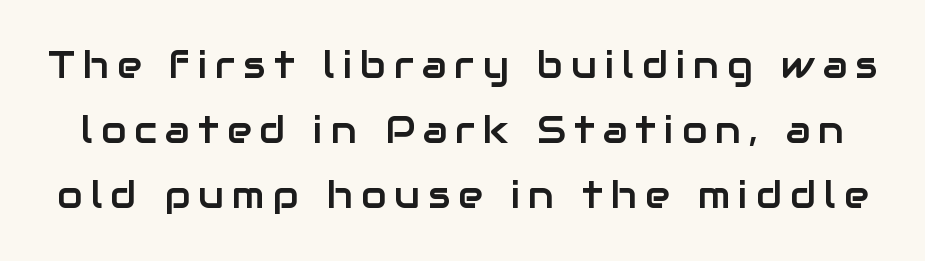
Q: Is the text italic (slanted)? A: No, it is upright.
Q: Is the typeface a serif or a sans-serif typeface? A: Sans-serif.
Q: Is the text underlined? A: No.
Q: Is the spacing between letters normal or unusually wide? A: Unusually wide.
Q: Width (condensed, normal, or wide)? A: Normal.
Q: Stroke contrast? A: Low.
Q: x-height? A: Medium.
Q: Monospaced? A: No.
